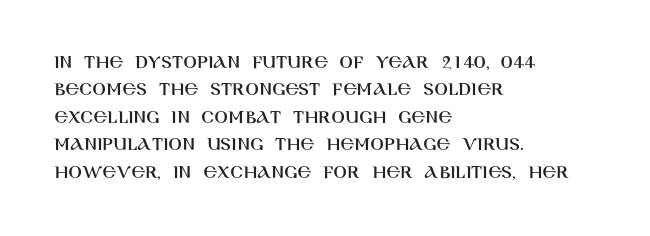
The image shows 20 px text type, upright; set left-aligned, normal line spacing (1.37x), normal letter spacing, not underlined.
